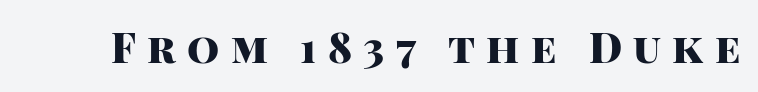
The passage shown has open, widely tracked lettering throughout. Every stem runs plumb, perpendicular to the baseline. Stroke terminals: plain, sans-serif. Varying glyph widths throughout — classic text-font behaviour.
